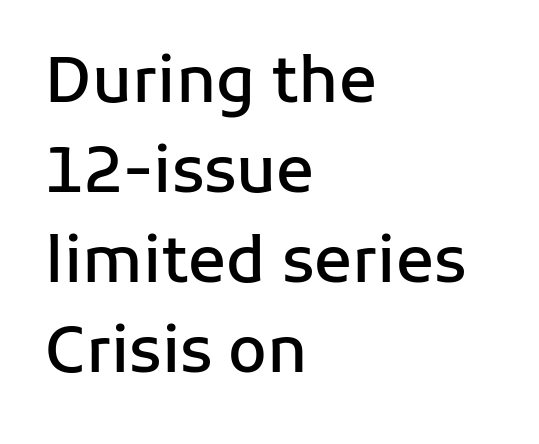
The image shows 63 px semibold sans-serif type, upright; set left-aligned, normal line spacing (1.43x), normal letter spacing, not underlined; low stroke contrast and a medium x-height.
